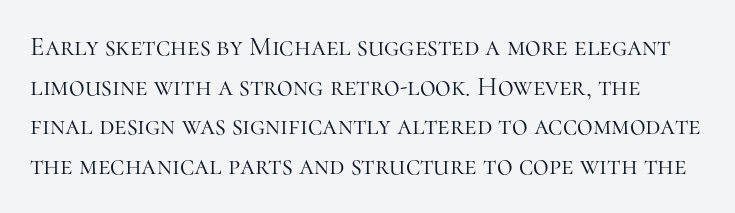
The image shows 27 px text type, upright; set normal line spacing (1.47x), normal letter spacing, not underlined.
